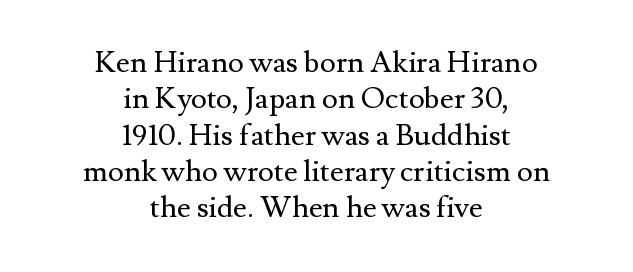
{"serif": "yes", "italic": "no", "bold": "no", "weight": "regular", "width": "normal", "stroke_contrast": "medium", "x_height": "small", "monospaced": "no", "underline": "no", "align": "center", "line_spacing_ratio": 1.21, "letter_spacing": "normal", "letter_spacing_em": 0.0, "glyph_px": 30}
